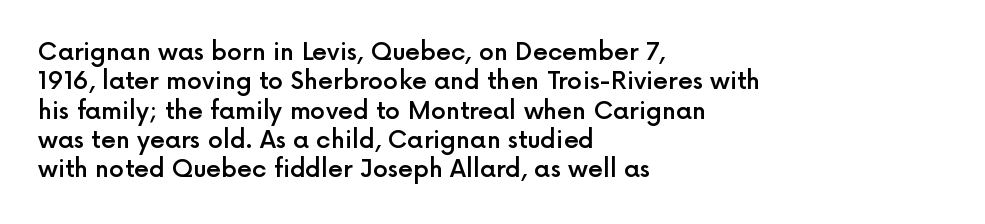
Q: Is the text bold? A: Semi-bold.
Q: Is the text italic (slanted)? A: No, it is upright.
Q: Is the text underlined? A: No.
Q: How is the paragraph aligned? A: Left-aligned.
Q: Is the spacing between letters normal or unusually wide? A: Normal.
